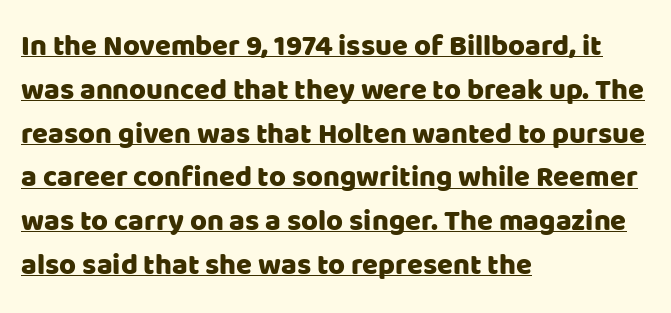
Glance below the letters and you will spot a drawn line. The gaps between neighbouring characters are ordinary and unremarkable. Unlike italic type, these characters show no tilt at all. Spacing verdict: proportional, widths tailored to each character.
